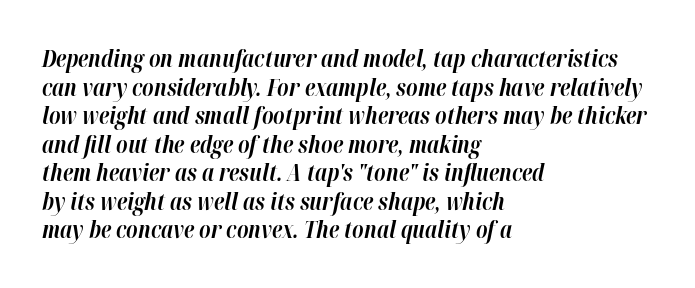
The image shows 23 px bold type, italic (leaning right); set left-aligned, line spacing 1.24x, normal letter spacing, not underlined.
